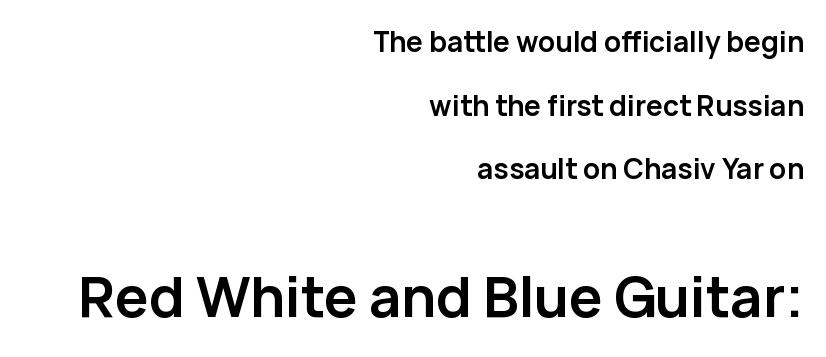
No italicization has been applied; the sample stays upright. A typesetter would call this proportional, since set widths differ per character. This sample uses plain, unmodified letter spacing. I'd call this a sans setting — the letters go barefoot.
